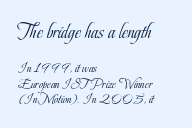
Q: Is the text bold? A: No.
Q: Is the text italic (slanted)? A: Yes.
Q: Is the text underlined? A: No.
Q: How is the paragraph aligned? A: Left-aligned.
Q: Is the spacing between letters normal or unusually wide? A: Normal.
Q: Is the spacing between lines tight, normal or loose? A: Tight.
Q: Which block of text is set in a larger size, the first (top) or the second (bottom)? A: The first (top) one.
